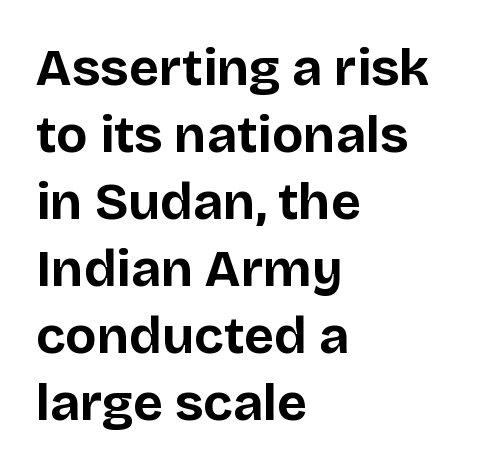
Q: Is the text bold? A: Yes.
Q: Is the text italic (slanted)? A: No, it is upright.
Q: Is the typeface a serif or a sans-serif typeface? A: Sans-serif.
Q: Is the text underlined? A: No.
Q: How is the paragraph aligned? A: Left-aligned.
Q: Is the spacing between letters normal or unusually wide? A: Normal.
Q: Is the spacing between lines tight, normal or loose? A: Normal.
Q: Width (condensed, normal, or wide)? A: Normal.
Q: Stroke contrast? A: Low.
Q: x-height? A: Large.
Q: Monospaced? A: No.
